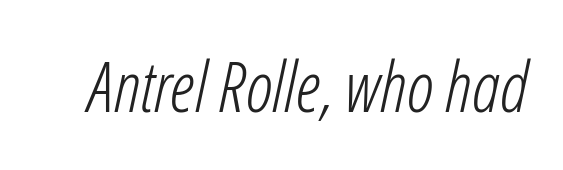
The image shows 70 px light, condensed type, italic (leaning right); set normal letter spacing, not underlined; low stroke contrast and a medium x-height.
